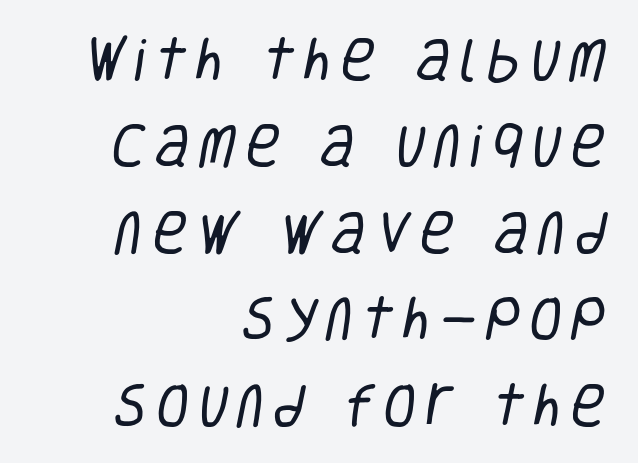
Q: Is the text bold? A: No.
Q: Is the typeface a serif or a sans-serif typeface? A: Sans-serif.
Q: Is the text underlined? A: No.
Q: How is the paragraph aligned? A: Right-aligned.
Q: Width (condensed, normal, or wide)? A: Condensed.
Q: Stroke contrast? A: Low.
Q: x-height? A: Large.
Q: Monospaced? A: No.
